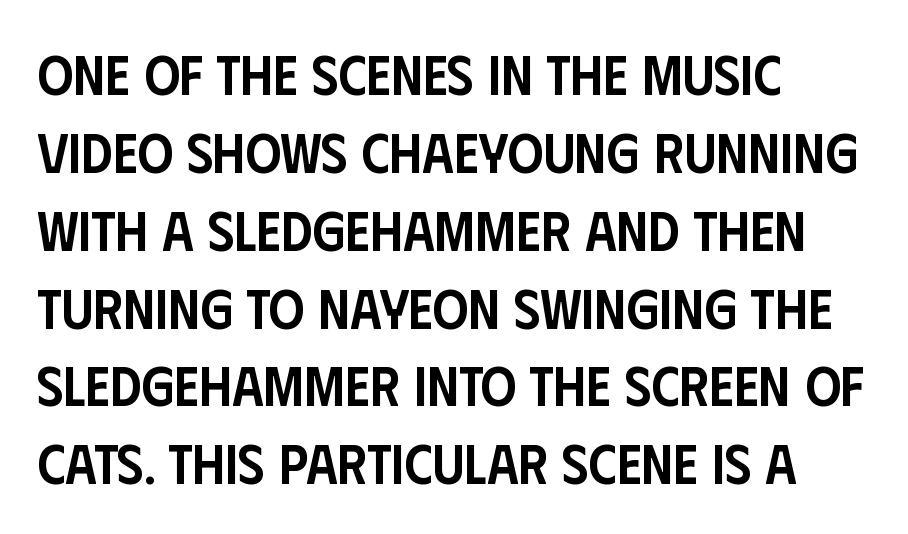
The image shows 56 px semibold, condensed sans-serif type, upright; set left-aligned, normal line spacing (1.39x), normal letter spacing, not underlined; low stroke contrast and a large x-height.
